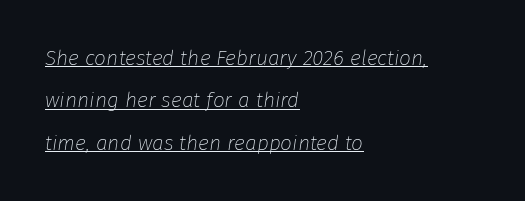
The image shows 21 px text type, italic (leaning right); set left-aligned, loose line spacing (2.02x), normal letter spacing, underlined.
